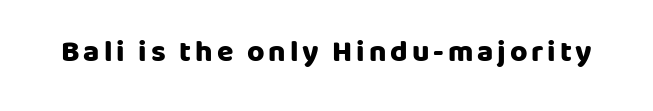
Every stem runs plumb, perpendicular to the baseline. Unlike a traditional serif, this face leaves its strokes unadorned. Notice how thick the strokes are: this is what a full bold looks like. Has an underline been added? It has not. Think of a printed novel: that variable character pitch is what you see here.
